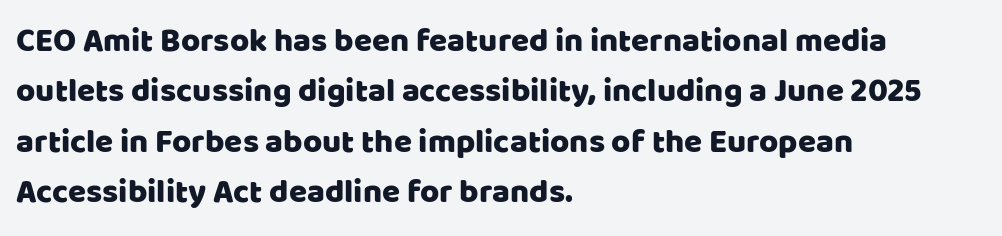
{"serif": "no", "italic": "no", "width": "normal", "stroke_contrast": "low", "x_height": "large", "monospaced": "no", "underline": "no", "align": "left", "line_spacing": "normal", "line_spacing_ratio": 1.53, "letter_spacing": "normal", "letter_spacing_em": 0.0, "glyph_px": 33}
